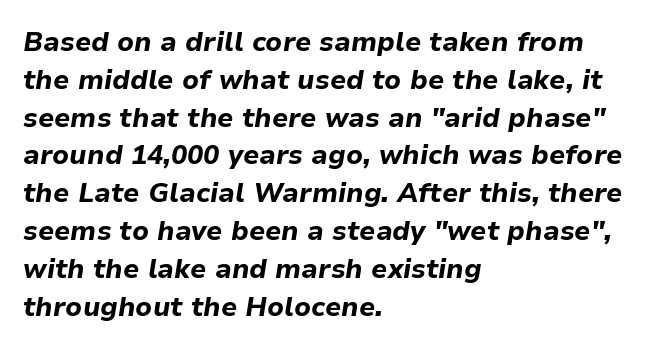
Q: Is the text bold? A: Yes.
Q: Is the text italic (slanted)? A: Yes, it leans right by about 9 degrees.
Q: Is the text underlined? A: No.
Q: How is the paragraph aligned? A: Left-aligned.
Q: Is the spacing between letters normal or unusually wide? A: Normal.
Q: Is the spacing between lines tight, normal or loose? A: Normal.
